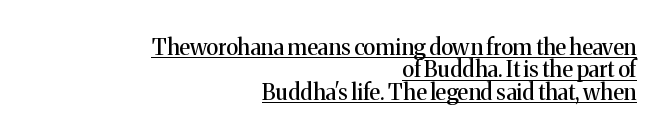
The image shows 22 px text type, upright; set right-aligned, tight line spacing (1.02x), normal letter spacing, underlined.
